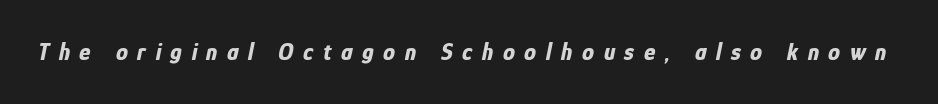
{"italic": "yes", "lean": "right", "slant_degrees": 12, "bold": "yes", "underline": "no", "letter_spacing": "wide", "letter_spacing_em": 0.4, "glyph_px": 24}
